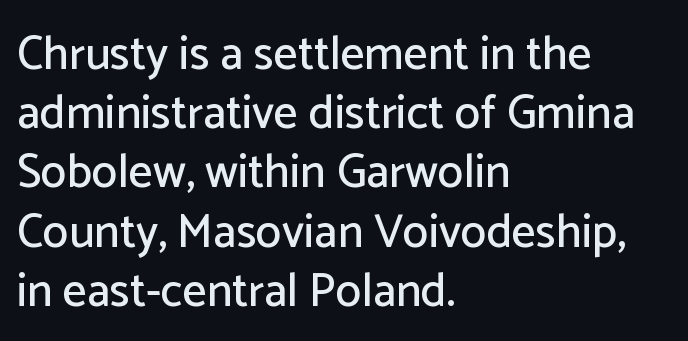
A roman cut, with each character standing at attention. A clean baseline with only descenders dipping below it. Note: no serifs on the glyphs. Which margin do the lines hug? The left one — the right edge is uneven. These lines keep a tight, regular rhythm from letter to letter. The rendering uses natural spacing where letterforms have individual widths.
